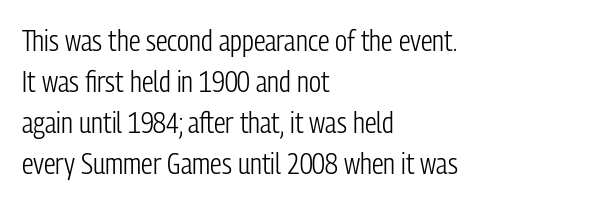
{"serif": "no", "italic": "no", "bold": "no", "weight": "light", "width": "condensed", "stroke_contrast": "low", "x_height": "medium", "monospaced": "no", "underline": "no", "align": "left", "line_spacing": "normal", "line_spacing_ratio": 1.41, "letter_spacing": "normal", "letter_spacing_em": 0.0, "glyph_px": 29}
